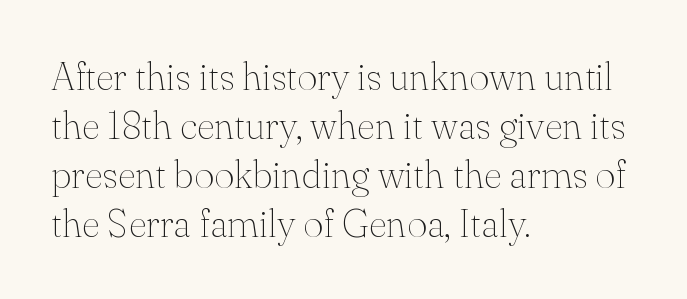
The image shows 39 px thin serif type, upright; set left-aligned, normal line spacing (1.26x), normal letter spacing, not underlined; medium stroke contrast and a small x-height.
